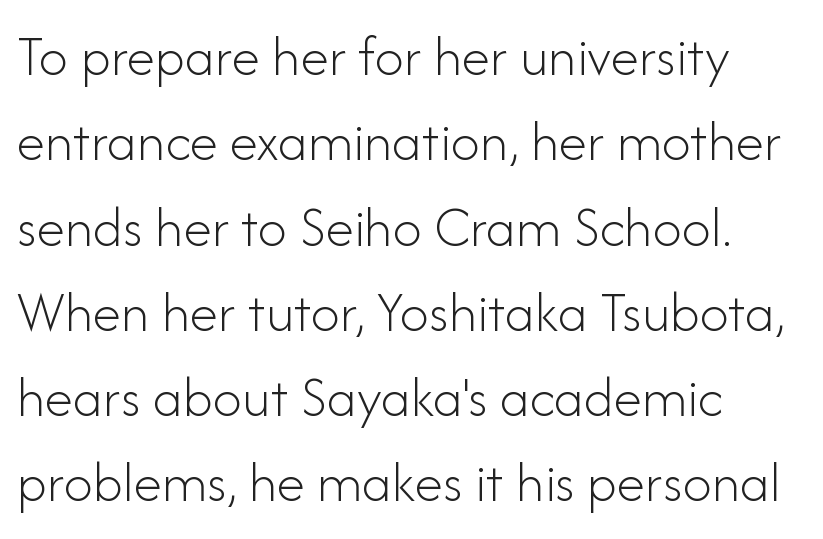
{"serif": "no", "italic": "no", "bold": "no", "weight": "light", "width": "normal", "stroke_contrast": "low", "x_height": "small", "monospaced": "no", "underline": "no", "align": "left", "line_spacing": "normal", "line_spacing_ratio": 1.47, "letter_spacing": "normal", "letter_spacing_em": 0.0, "glyph_px": 58}
